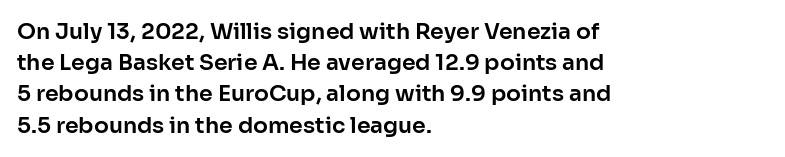
Nope, not italic — everything's standing straight. You could call the tracking neutral — neither tight nor loose. Descenders hang freely into open space. Vertical spacing — default. The compositor pushed each line to the left boundary.
